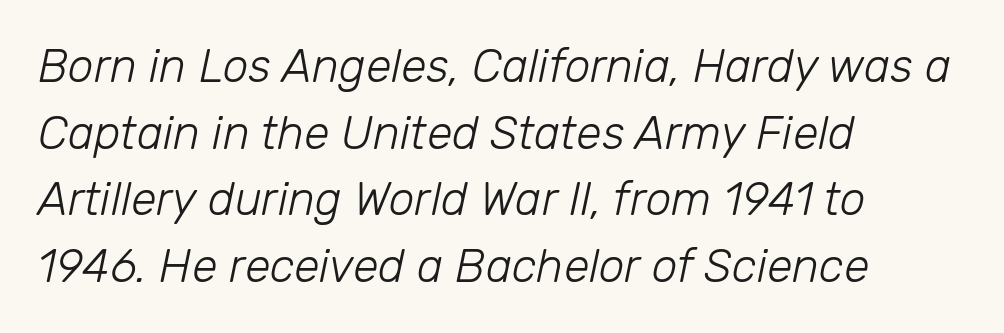
Between one letter and the next there's only the usual sliver of space. On a weight scale, this lands at 450 or below. If you drew a ruler down the left edge, every line would touch it. The line-height multiplier appears to be the usual default. Italic: yes, the glyphs are oblique. Descender tails drop into unmarked territory.
